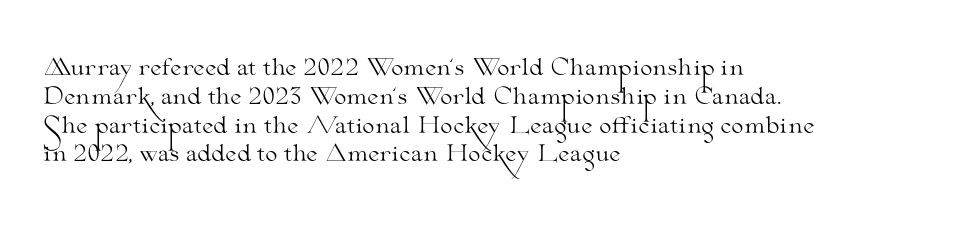
The image shows 22 px text type, upright; set left-aligned, normal line spacing (1.31x), normal letter spacing, not underlined.
